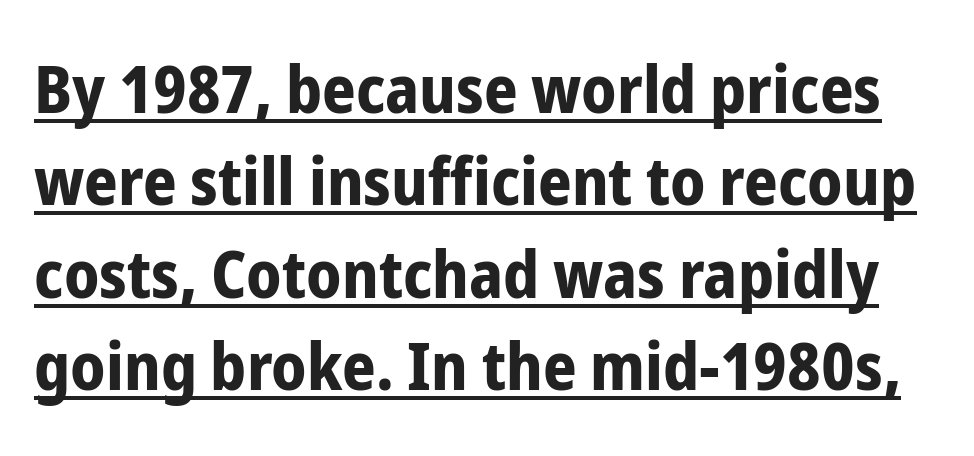
{"serif": "no", "italic": "no", "bold": "yes", "weight": "bold", "width": "condensed", "stroke_contrast": "low", "x_height": "medium", "monospaced": "no", "underline": "yes", "line_spacing": "normal", "line_spacing_ratio": 1.4, "letter_spacing": "normal", "letter_spacing_em": 0.0, "glyph_px": 66}
